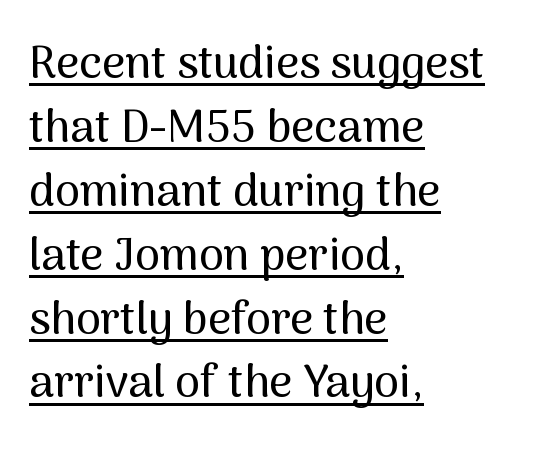
Character widths vary here, with narrow letters taking less room than wide ones. Every stem runs plumb, perpendicular to the baseline. Is there an underline? Yes — a line sits under the letters. The glyphs in this specimen are sans serif. Each new line begins a customary step beneath the previous one.
